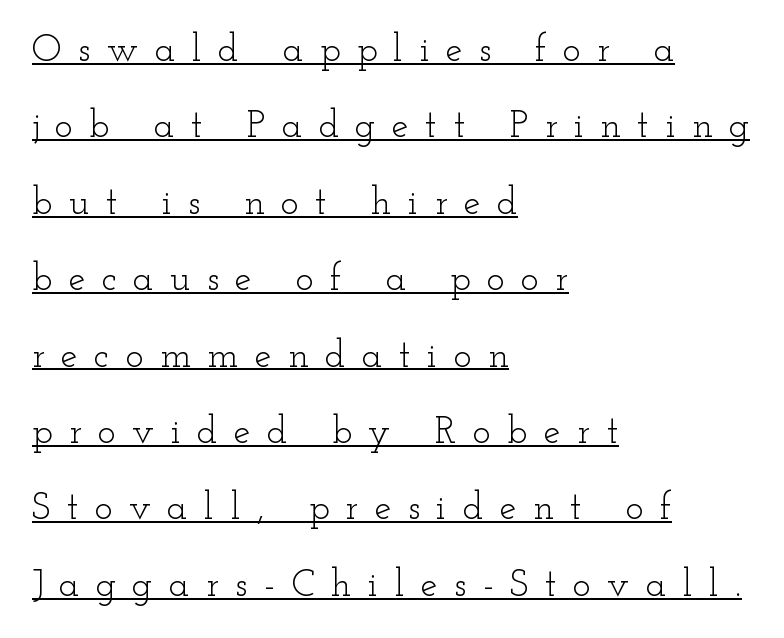
Q: Is the text bold? A: No.
Q: Is the text italic (slanted)? A: No, it is upright.
Q: Is the typeface a serif or a sans-serif typeface? A: Serif.
Q: Is the text underlined? A: Yes.
Q: How is the paragraph aligned? A: Left-aligned.
Q: Is the spacing between letters normal or unusually wide? A: Unusually wide.
Q: Is the spacing between lines tight, normal or loose? A: Loose.
Q: Width (condensed, normal, or wide)? A: Wide.
Q: Stroke contrast? A: Low.
Q: x-height? A: Small.
Q: Monospaced? A: No.
